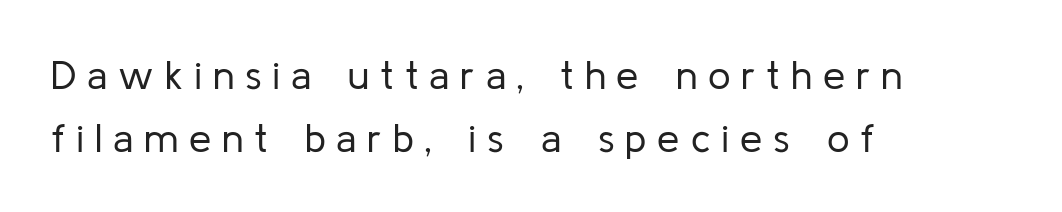
Q: Is the text bold? A: No.
Q: Is the text italic (slanted)? A: No, it is upright.
Q: Is the typeface a serif or a sans-serif typeface? A: Sans-serif.
Q: Is the text underlined? A: No.
Q: How is the paragraph aligned? A: Left-aligned.
Q: Is the spacing between letters normal or unusually wide? A: Unusually wide.
Q: Is the spacing between lines tight, normal or loose? A: Normal.
Q: Width (condensed, normal, or wide)? A: Normal.
Q: Stroke contrast? A: Low.
Q: x-height? A: Medium.
Q: Monospaced? A: No.
